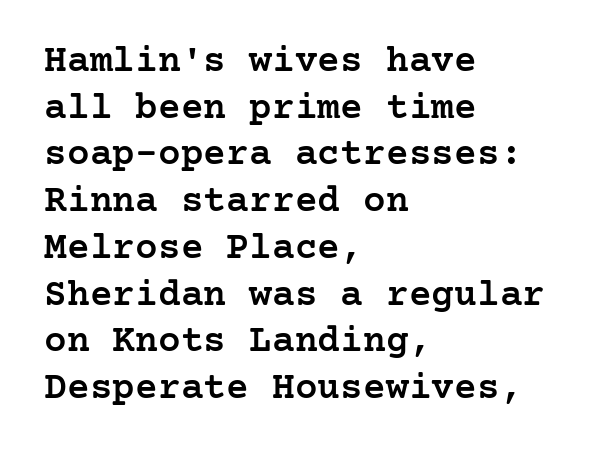
Q: Is the text bold? A: Semi-bold.
Q: Is the text italic (slanted)? A: No, it is upright.
Q: Is the typeface a serif or a sans-serif typeface? A: Serif.
Q: Is the text underlined? A: No.
Q: How is the paragraph aligned? A: Left-aligned.
Q: Is the spacing between letters normal or unusually wide? A: Normal.
Q: Width (condensed, normal, or wide)? A: Normal.
Q: Stroke contrast? A: Low.
Q: x-height? A: Medium.
